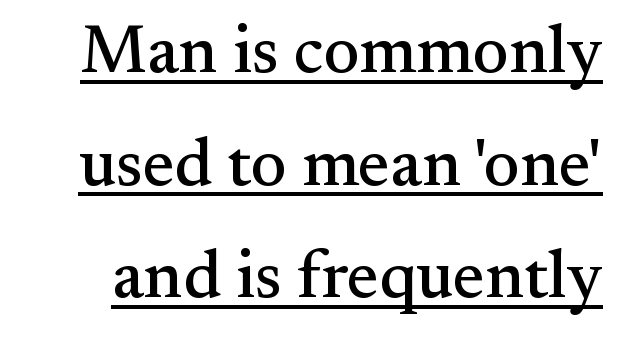
Q: Is the text italic (slanted)? A: No, it is upright.
Q: Is the typeface a serif or a sans-serif typeface? A: Serif.
Q: Is the text underlined? A: Yes.
Q: Is the spacing between letters normal or unusually wide? A: Normal.
Q: Is the spacing between lines tight, normal or loose? A: Normal.
Q: Width (condensed, normal, or wide)? A: Normal.
Q: Stroke contrast? A: Medium.
Q: x-height? A: Small.
Q: Monospaced? A: No.
